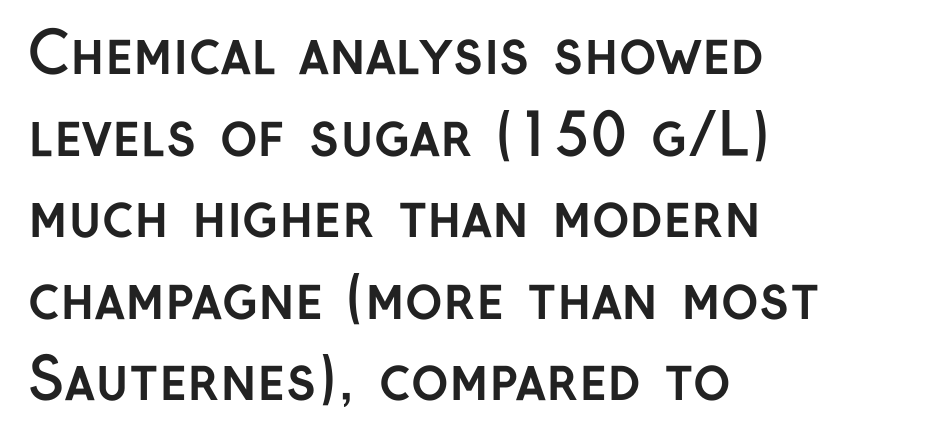
These lines sit exactly where default settings would place them. Letterform terminals end flat and unadorned throughout the passage. Spacing verdict: proportional, widths tailored to each character. This rendering uses left alignment, leaving the right contour irregular.
